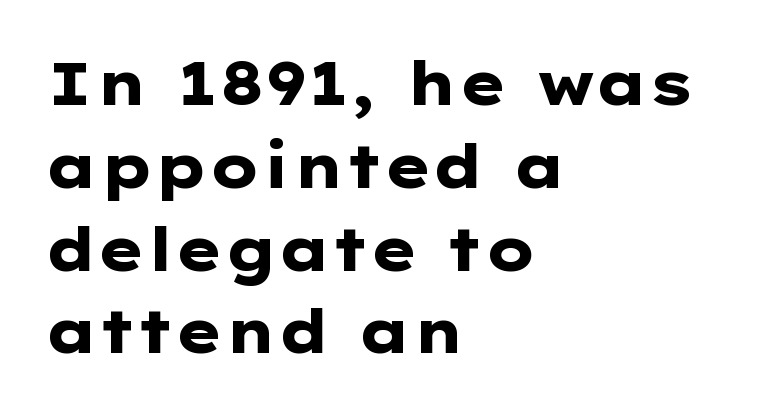
Q: Is the text bold? A: Yes.
Q: Is the text italic (slanted)? A: No, it is upright.
Q: Is the typeface a serif or a sans-serif typeface? A: Sans-serif.
Q: Is the text underlined? A: No.
Q: How is the paragraph aligned? A: Left-aligned.
Q: Is the spacing between letters normal or unusually wide? A: Normal.
Q: Is the spacing between lines tight, normal or loose? A: Normal.
Q: Width (condensed, normal, or wide)? A: Wide.
Q: Stroke contrast? A: Low.
Q: x-height? A: Medium.
Q: Monospaced? A: No.
